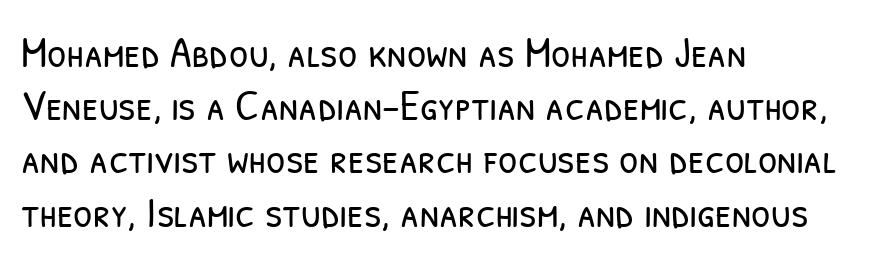
The image shows 44 px light, condensed sans-serif type; set left-aligned, line spacing 1.21x, normal letter spacing, not underlined; low stroke contrast and a medium x-height.
